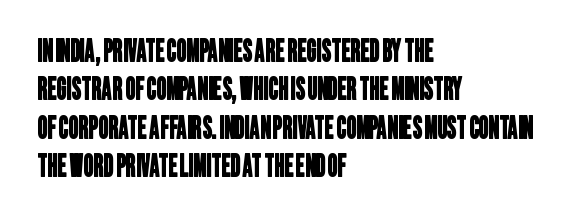
The image shows 31 px condensed sans-serif type; set left-aligned, line spacing 1.24x, normal letter spacing, not underlined; low stroke contrast and a large x-height.
